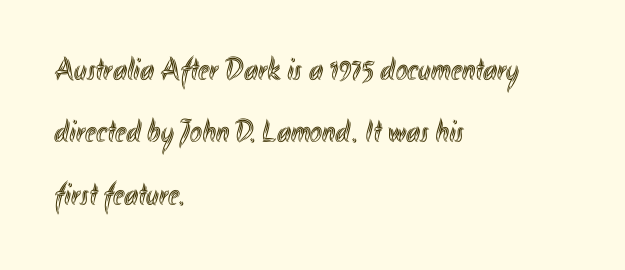
Q: Is the text italic (slanted)? A: Yes.
Q: Is the text underlined? A: No.
Q: How is the paragraph aligned? A: Left-aligned.
Q: Is the spacing between letters normal or unusually wide? A: Normal.
Q: Is the spacing between lines tight, normal or loose? A: Loose.
Q: Width (condensed, normal, or wide)? A: Condensed.
Q: x-height? A: Small.
Q: Monospaced? A: No.
